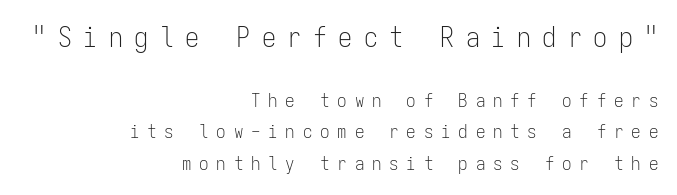
{"serif": "no", "italic": "no", "bold": "no", "weight": "light", "width": "condensed", "stroke_contrast": "low", "x_height": "medium", "monospaced": "yes", "underline": "no", "align": "right", "line_spacing": "normal", "line_spacing_ratio": 1.66, "letter_spacing": "wide", "letter_spacing_em": 0.41, "larger_block": "first", "size_ratio": 1.47, "glyph_px": 28}
